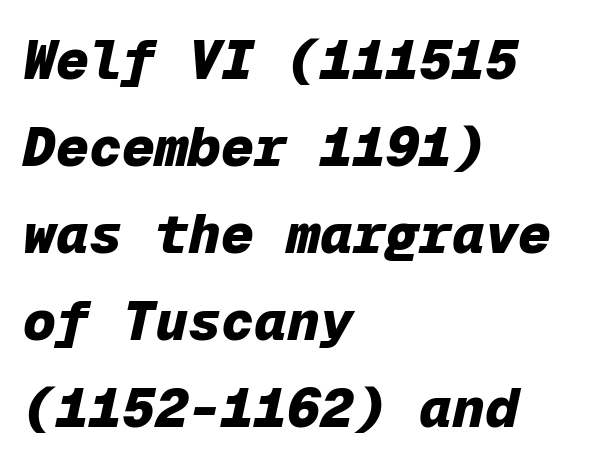
Q: Is the text bold? A: Yes.
Q: Is the text italic (slanted)? A: Yes, it leans right by about 12 degrees.
Q: Is the text underlined? A: No.
Q: How is the paragraph aligned? A: Left-aligned.
Q: Is the spacing between letters normal or unusually wide? A: Normal.
Q: Is the spacing between lines tight, normal or loose? A: Normal.
Q: Width (condensed, normal, or wide)? A: Normal.
Q: Stroke contrast? A: Low.
Q: x-height? A: Medium.
Q: Monospaced? A: Yes.
